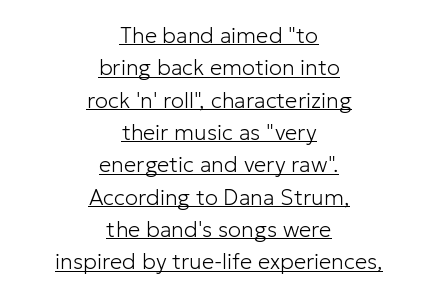
{"italic": "no", "bold": "no", "underline": "yes", "align": "center", "line_spacing": "normal", "line_spacing_ratio": 1.47, "letter_spacing": "normal", "letter_spacing_em": 0.0, "glyph_px": 22}
